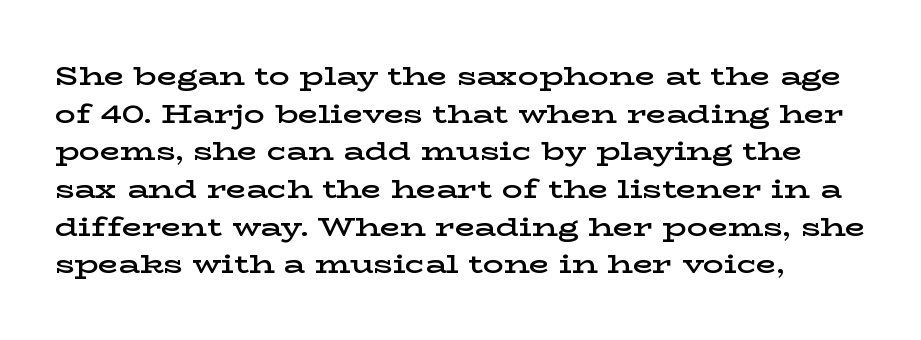
The image shows 26 px text type, upright; set left-aligned, normal line spacing (1.45x), normal letter spacing, not underlined.
